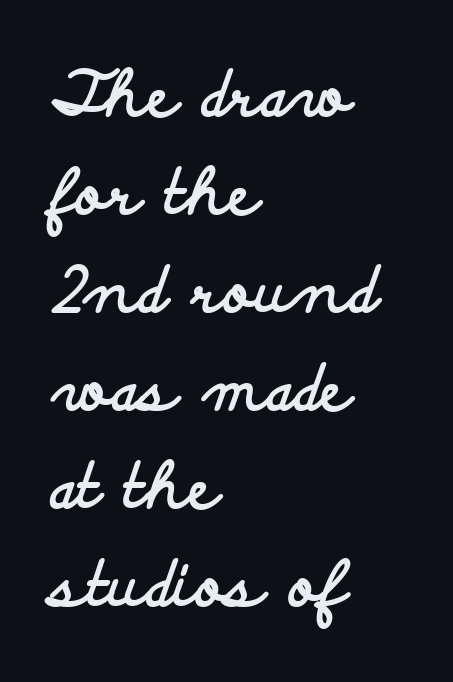
The image shows 62 px bold, wide sans-serif type; set left-aligned, normal line spacing (1.58x), normal letter spacing, not underlined; low stroke contrast and a small x-height.
